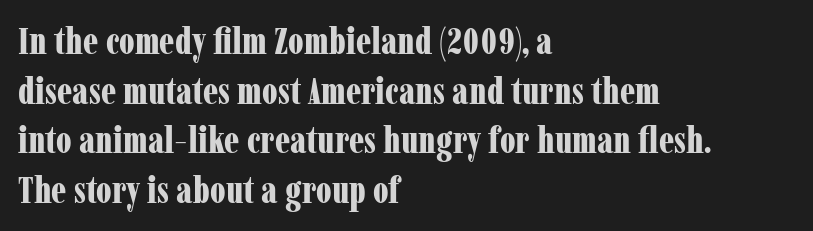
The image shows 37 px bold, condensed serif type, upright; set left-aligned, normal line spacing (1.34x), normal letter spacing, not underlined; low stroke contrast and a medium x-height.
